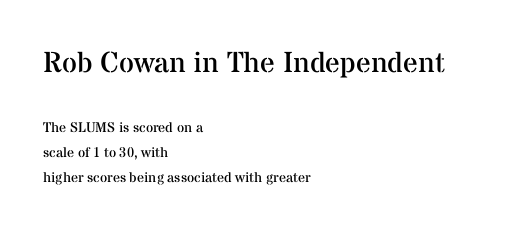
{"serif": "yes", "italic": "no", "bold": "no", "weight": "regular", "width": "normal", "stroke_contrast": "medium", "x_height": "medium", "monospaced": "no", "underline": "no", "align": "left", "line_spacing_ratio": 1.79, "letter_spacing": "normal", "letter_spacing_em": 0.0, "larger_block": "first", "size_ratio": 2.07, "glyph_px": 29}
